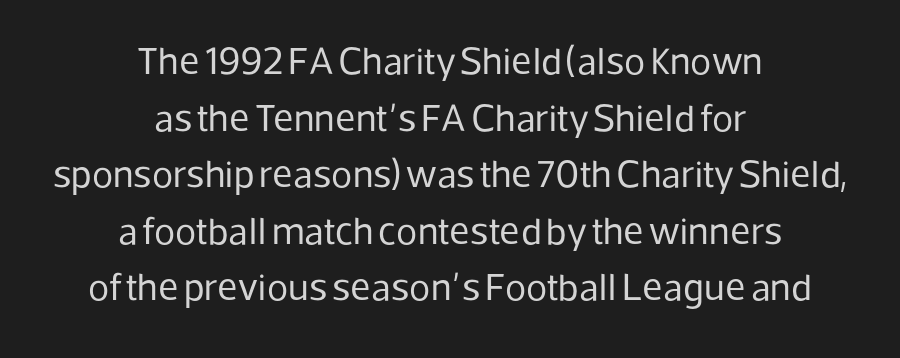
Q: Is the text bold? A: No.
Q: Is the text italic (slanted)? A: No, it is upright.
Q: Is the typeface a serif or a sans-serif typeface? A: Sans-serif.
Q: Is the text underlined? A: No.
Q: How is the paragraph aligned? A: Centered.
Q: Is the spacing between letters normal or unusually wide? A: Normal.
Q: Is the spacing between lines tight, normal or loose? A: Normal.
Q: Width (condensed, normal, or wide)? A: Normal.
Q: Stroke contrast? A: Low.
Q: x-height? A: Medium.
Q: Monospaced? A: No.
